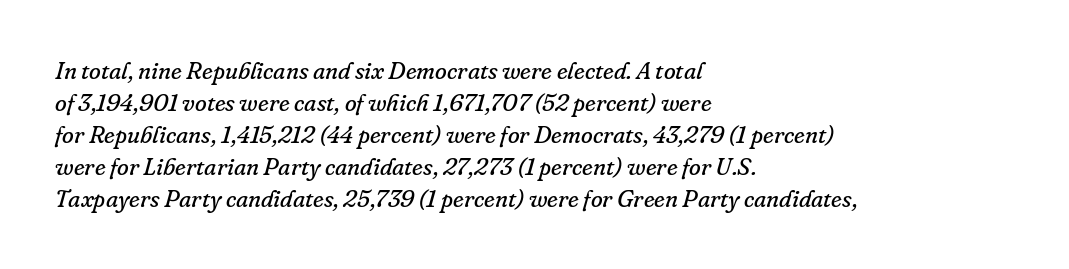
{"italic": "yes", "lean": "right", "slant_degrees": 16, "bold": "no", "underline": "no", "align": "left", "line_spacing": "normal", "line_spacing_ratio": 1.33, "letter_spacing": "normal", "letter_spacing_em": 0.0, "glyph_px": 24}
